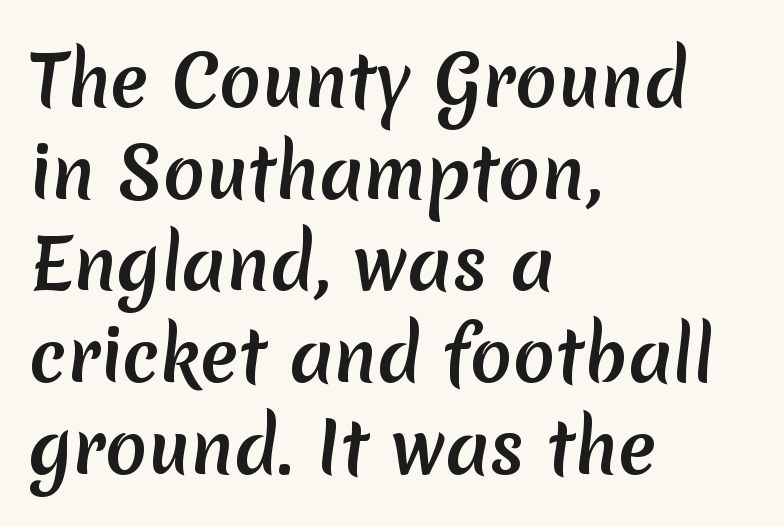
The image shows 70 px semibold sans-serif type; set left-aligned, normal line spacing (1.31x), normal letter spacing, not underlined; low stroke contrast and a medium x-height.
